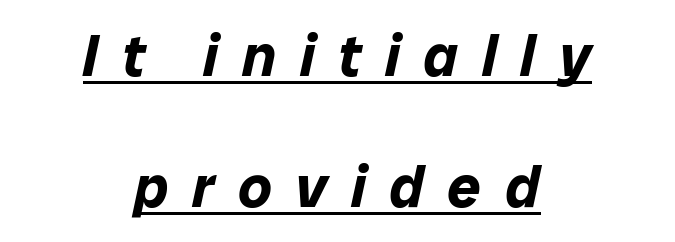
Q: Is the text bold? A: Yes.
Q: Is the text italic (slanted)? A: Yes, it leans right by about 12 degrees.
Q: Is the text underlined? A: Yes.
Q: How is the paragraph aligned? A: Centered.
Q: Is the spacing between letters normal or unusually wide? A: Unusually wide.
Q: Is the spacing between lines tight, normal or loose? A: Loose.
Q: Width (condensed, normal, or wide)? A: Normal.
Q: Stroke contrast? A: Low.
Q: x-height? A: Medium.
Q: Monospaced? A: No.
